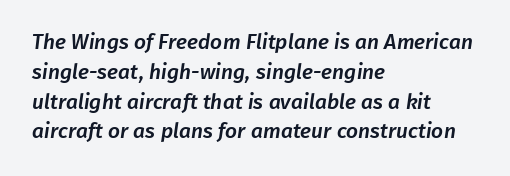
Line spacing here is normal. Default kerning and tracking; the words read as compact shapes. Which margin do the lines hug? The left one — the right edge is uneven. Check the space under the baseline: it is left empty.
